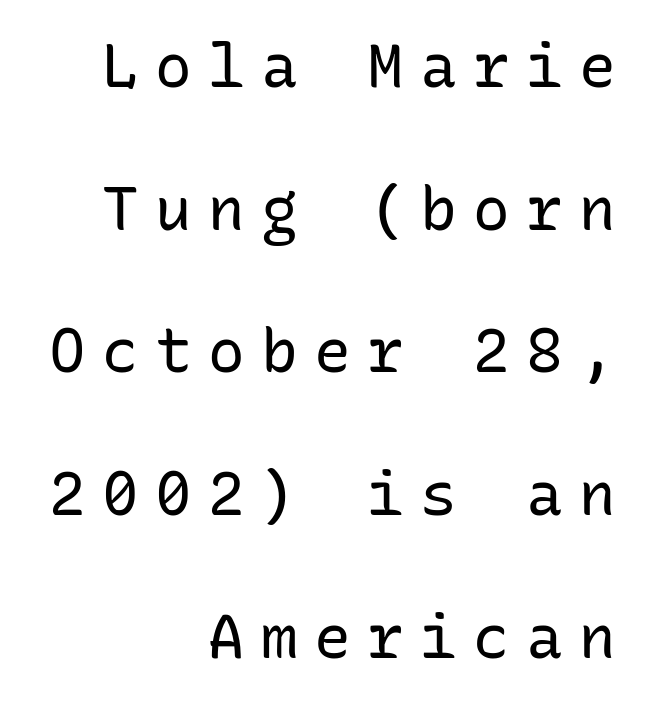
{"serif": "no", "italic": "no", "bold": "no", "weight": "regular", "width": "normal", "stroke_contrast": "low", "x_height": "medium", "monospaced": "yes", "underline": "no", "align": "right", "line_spacing": "loose", "line_spacing_ratio": 2.34, "letter_spacing": "wide", "letter_spacing_em": 0.27, "glyph_px": 61}
